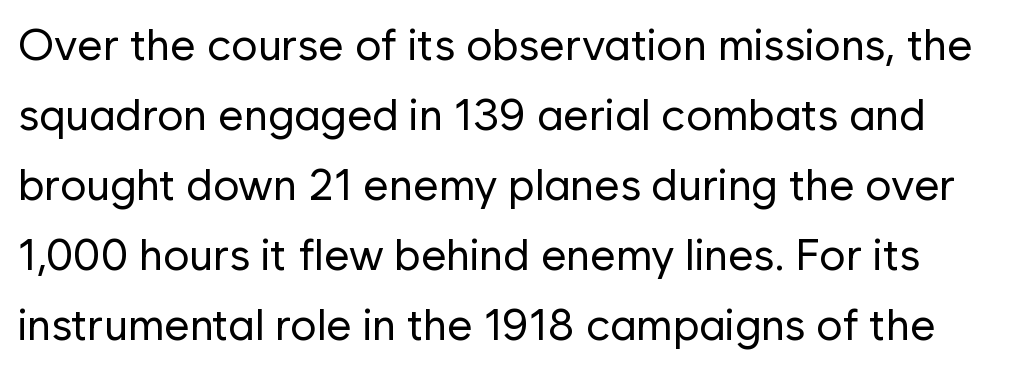
{"serif": "no", "italic": "no", "bold": "no", "weight": "regular", "width": "normal", "stroke_contrast": "low", "x_height": "medium", "monospaced": "no", "underline": "no", "line_spacing": "normal", "line_spacing_ratio": 1.59, "letter_spacing": "normal", "letter_spacing_em": 0.0, "glyph_px": 44}
